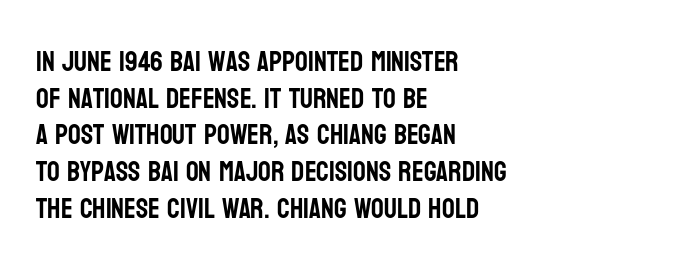
The image shows 28 px condensed sans-serif type, upright; set left-aligned, normal line spacing (1.31x), normal letter spacing, not underlined; low stroke contrast and a large x-height.
